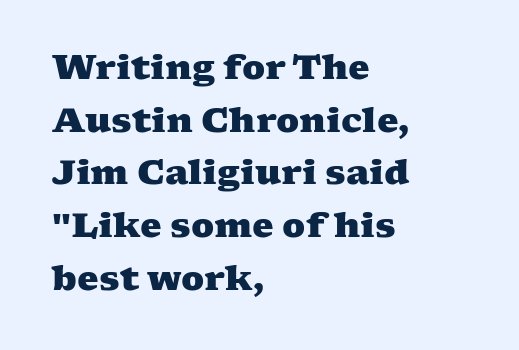
Compared with a centered layout, this one pins lines to the left instead. The horizontal fit of the characters is conventional and even. Check where the strokes stop: tiny serifs finish them off. Notice how descenders clear the ascenders below comfortably — that's standard leading. The letters are bold, with thick, heavy strokes. Just letters on the line, the space beneath them empty.
